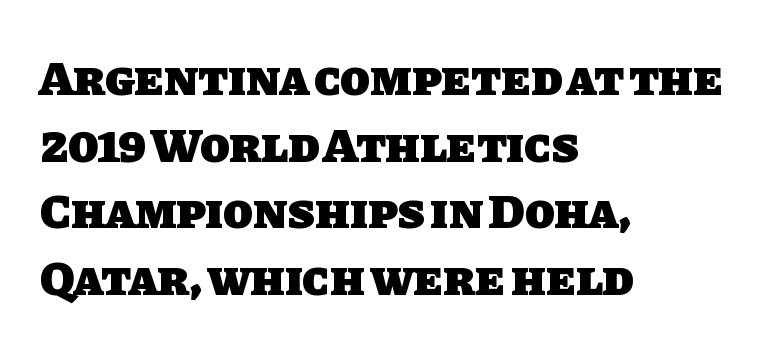
Summary of vertical rhythm: regular, with standard interline spacing. This rendering features lettering with no underline. Left-aligned paragraph, ragged on the right. The type is set solid horizontally, with unmodified tracking.
